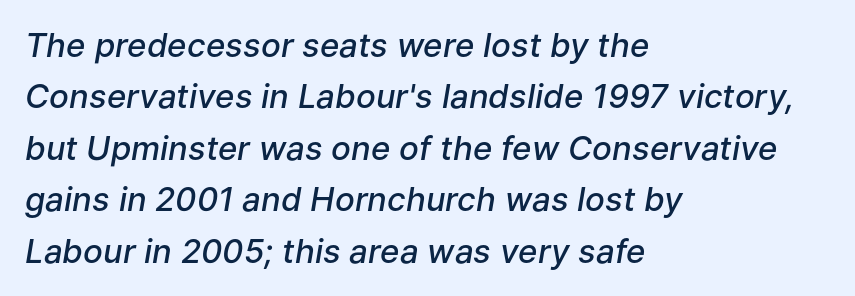
The image shows 33 px semibold type, italic (leaning right); set left-aligned, normal line spacing (1.56x), normal letter spacing, not underlined; low stroke contrast and a medium x-height.
